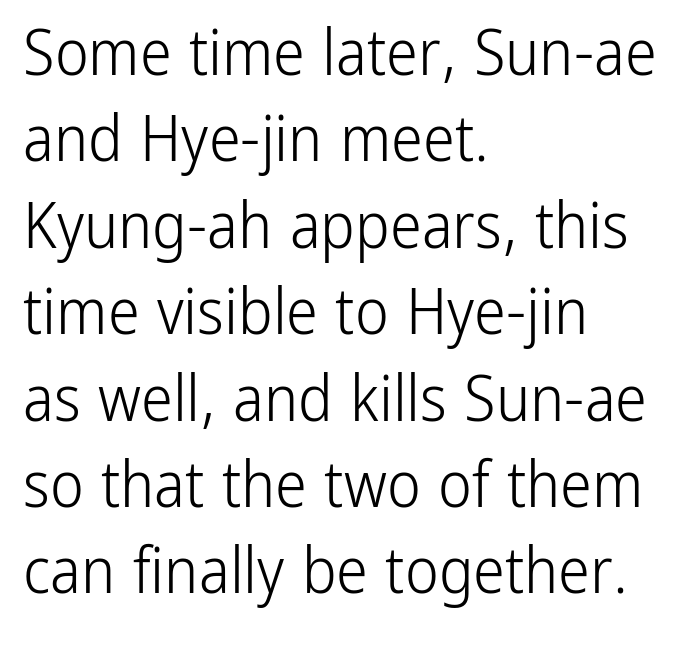
{"serif": "no", "italic": "no", "bold": "no", "weight": "light", "width": "condensed", "stroke_contrast": "low", "x_height": "medium", "monospaced": "no", "underline": "no", "align": "left", "line_spacing": "normal", "line_spacing_ratio": 1.35, "letter_spacing": "normal", "letter_spacing_em": 0.0, "glyph_px": 64}
